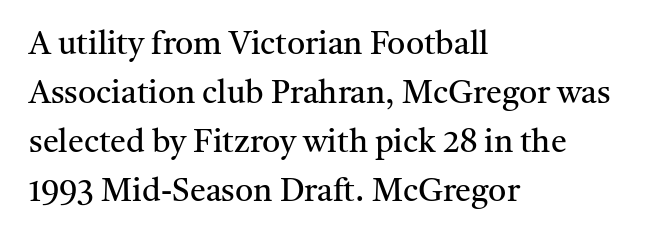
The lines are quadded left. Compared with typical paragraphs, the rows here are spaced about the same. A roman cut, with each character standing at attention. The letterforms sit shoulder to shoulder at normal distance.
